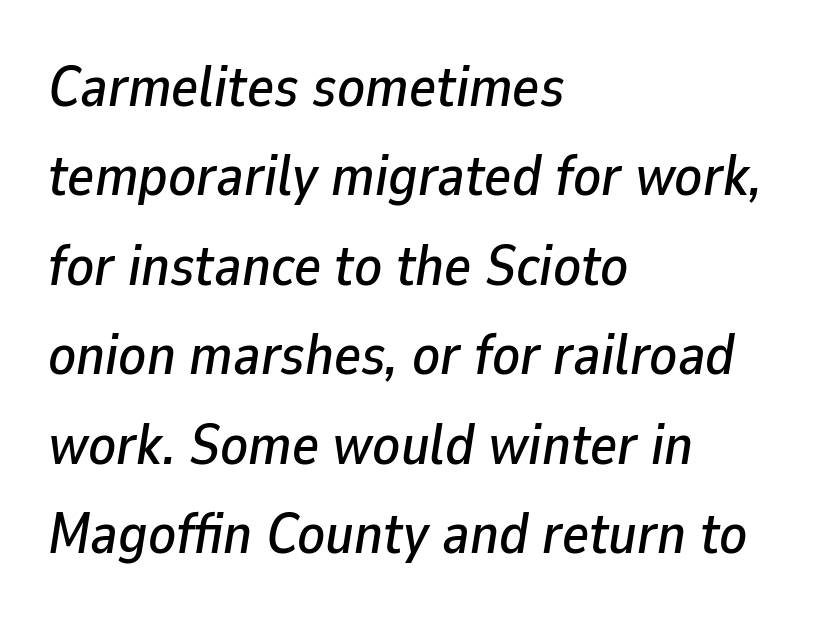
The image shows 57 px text type, italic (leaning right); set left-aligned, normal line spacing (1.57x), normal letter spacing, not underlined; low stroke contrast and a medium x-height.
